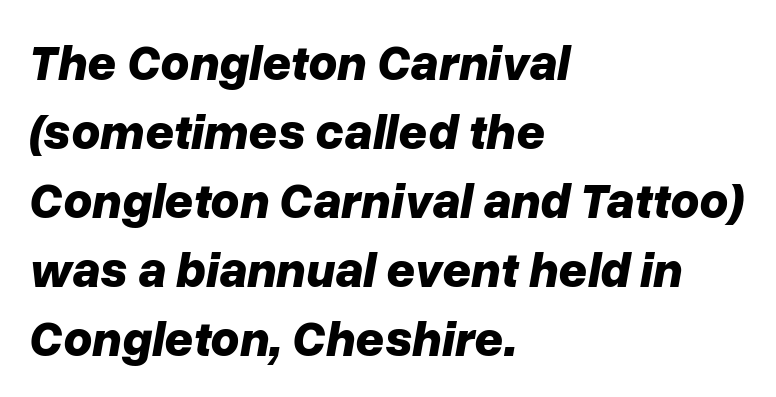
{"italic": "yes", "lean": "right", "slant_degrees": 10, "bold": "yes", "weight": "bold", "width": "normal", "stroke_contrast": "low", "x_height": "medium", "monospaced": "no", "underline": "no", "align": "left", "line_spacing": "normal", "line_spacing_ratio": 1.38, "letter_spacing": "normal", "letter_spacing_em": 0.0, "glyph_px": 50}
